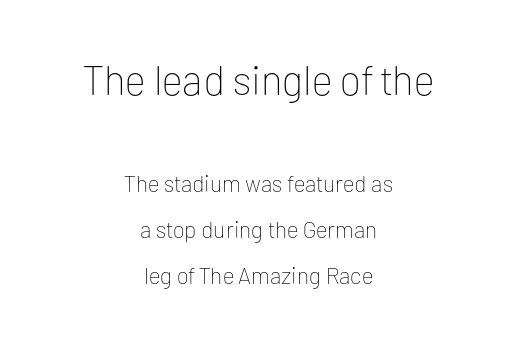
The image shows 41 px thin sans-serif type, upright; set centered, loose line spacing (2.0x), normal letter spacing, not underlined; the first (top) block is 1.78x larger; low stroke contrast and a medium x-height.
